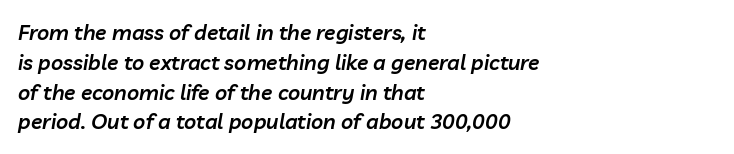
{"italic": "yes", "lean": "right", "slant_degrees": 10, "bold": "semi", "underline": "no", "align": "left", "line_spacing": "normal", "line_spacing_ratio": 1.42, "letter_spacing": "normal", "letter_spacing_em": 0.0, "glyph_px": 21}
